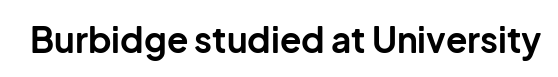
Tall strokes in this sample are plumb rather than angled. Varying glyph widths throughout — classic text-font behaviour. Default kerning and tracking; the words read as compact shapes. Its strokes are broad and dark, the hallmark of bold type. Quick note: underline off.
